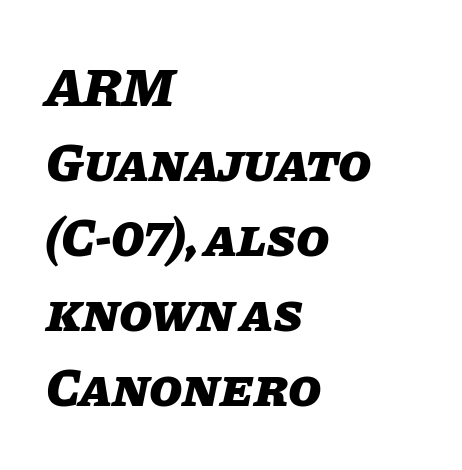
{"italic": "yes", "lean": "right", "slant_degrees": 11, "bold": "yes", "weight": "heavy", "width": "normal", "stroke_contrast": "low", "x_height": "large", "monospaced": "no", "underline": "no", "align": "left", "line_spacing": "normal", "line_spacing_ratio": 1.39, "letter_spacing": "normal", "letter_spacing_em": 0.0, "glyph_px": 54}
